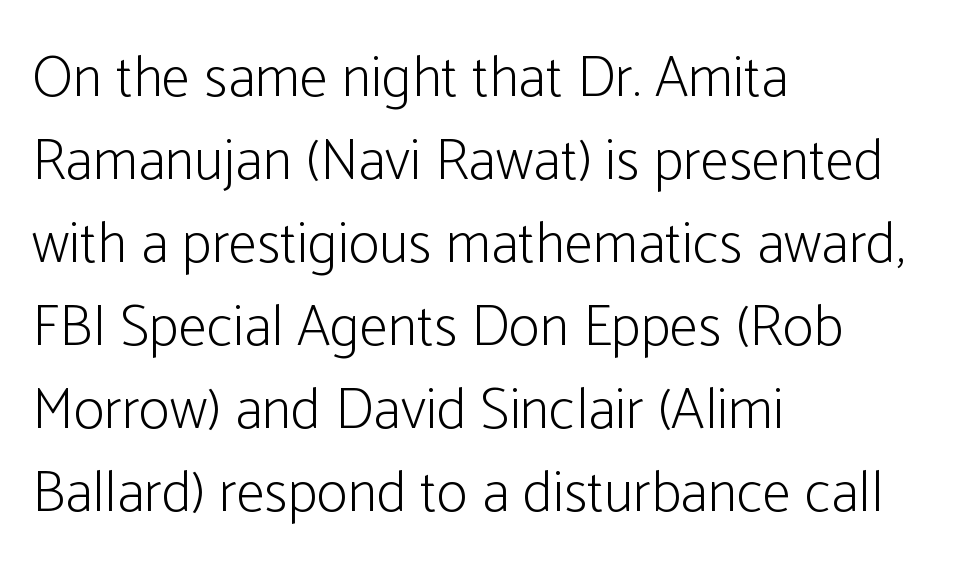
{"serif": "no", "italic": "no", "bold": "no", "weight": "light", "width": "condensed", "stroke_contrast": "low", "x_height": "medium", "monospaced": "no", "underline": "no", "align": "left", "line_spacing": "normal", "line_spacing_ratio": 1.43, "letter_spacing": "normal", "letter_spacing_em": 0.0, "glyph_px": 58}
